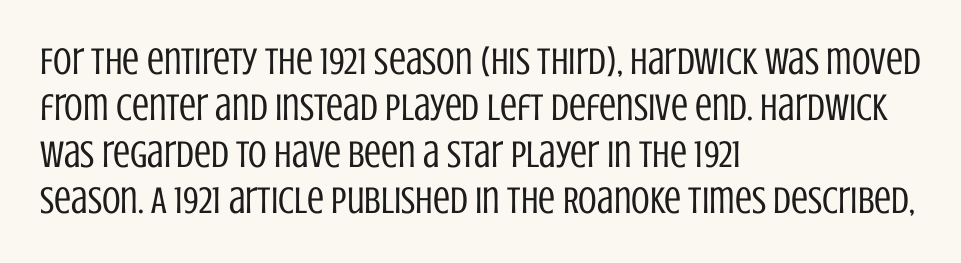
{"serif": "no", "italic": "no", "bold": "no", "weight": "regular", "width": "condensed", "stroke_contrast": "low", "x_height": "large", "monospaced": "no", "underline": "no", "align": "left", "line_spacing_ratio": 1.22, "letter_spacing": "normal", "letter_spacing_em": 0.0, "glyph_px": 38}
